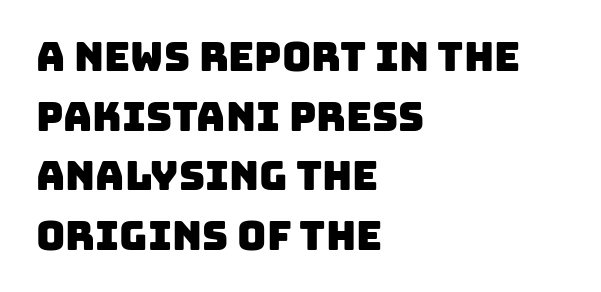
The image shows 40 px sans-serif type; set left-aligned, normal line spacing (1.49x), normal letter spacing, not underlined; low stroke contrast and a large x-height.
